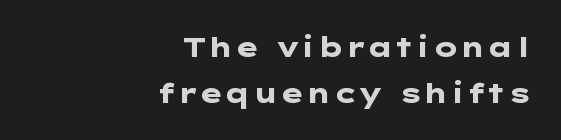
{"italic": "no", "bold": "yes", "underline": "no", "align": "right", "line_spacing": "normal", "line_spacing_ratio": 1.69, "letter_spacing": "normal", "letter_spacing_em": 0.0, "glyph_px": 27}
